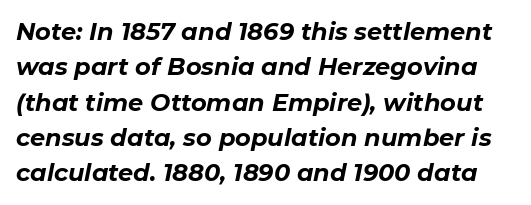
{"italic": "yes", "lean": "right", "slant_degrees": 11, "bold": "yes", "underline": "no", "line_spacing": "normal", "line_spacing_ratio": 1.47, "letter_spacing": "normal", "letter_spacing_em": 0.0, "glyph_px": 24}
